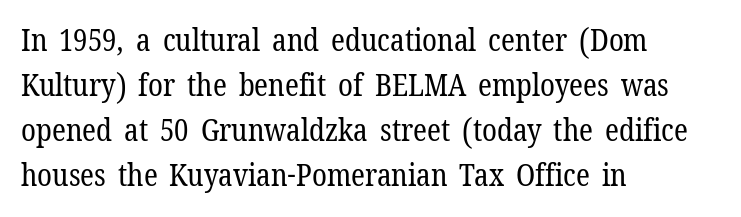
Words appear dense and cohesive because spacing is normal. The passage shown is not underscored anywhere. Spacing verdict: proportional, widths tailored to each character. Letters have the restrained weight of plain body copy at most. This sample keeps an unexceptional amount of space between lines. Check where the strokes stop: tiny serifs finish them off.
